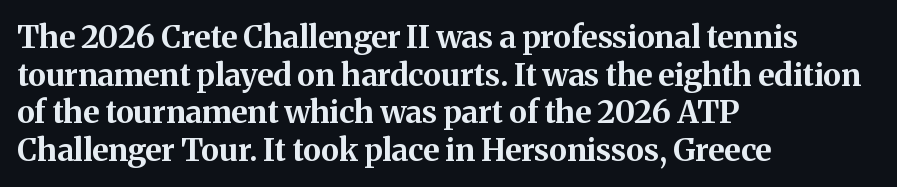
{"serif": "yes", "italic": "no", "bold": "yes", "weight": "bold", "width": "normal", "stroke_contrast": "medium", "x_height": "medium", "monospaced": "no", "underline": "no", "align": "left", "line_spacing_ratio": 1.21, "letter_spacing": "normal", "letter_spacing_em": 0.0, "glyph_px": 31}
